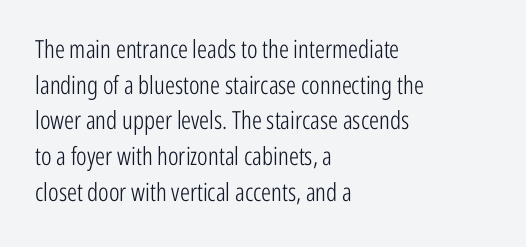
{"italic": "no", "bold": "no", "underline": "no", "align": "left", "line_spacing": "normal", "line_spacing_ratio": 1.43, "letter_spacing": "normal", "letter_spacing_em": 0.0, "glyph_px": 25}
